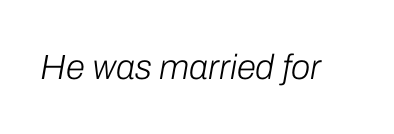
{"italic": "yes", "lean": "right", "slant_degrees": 10, "bold": "no", "weight": "light", "width": "normal", "stroke_contrast": "low", "x_height": "medium", "monospaced": "no", "underline": "no", "letter_spacing": "normal", "letter_spacing_em": 0.0, "glyph_px": 35}
